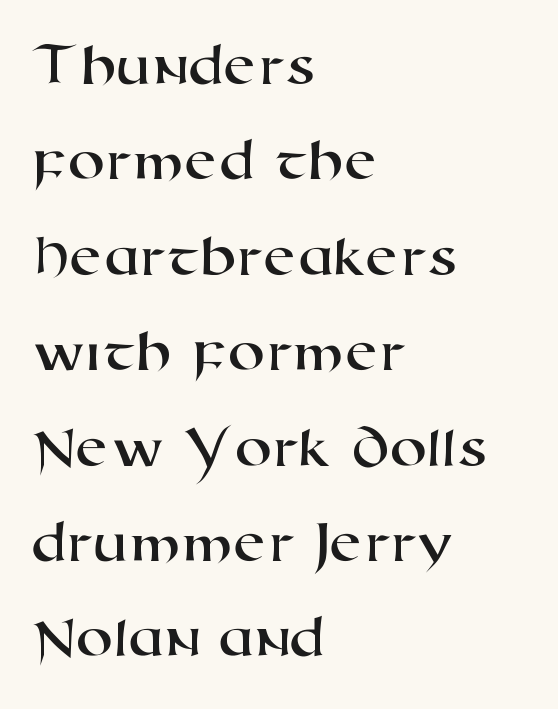
Q: Is the typeface a serif or a sans-serif typeface? A: Sans-serif.
Q: Is the text underlined? A: No.
Q: How is the paragraph aligned? A: Left-aligned.
Q: Is the spacing between letters normal or unusually wide? A: Normal.
Q: Is the spacing between lines tight, normal or loose? A: Normal.
Q: Width (condensed, normal, or wide)? A: Wide.
Q: Stroke contrast? A: High.
Q: x-height? A: Medium.
Q: Monospaced? A: No.
